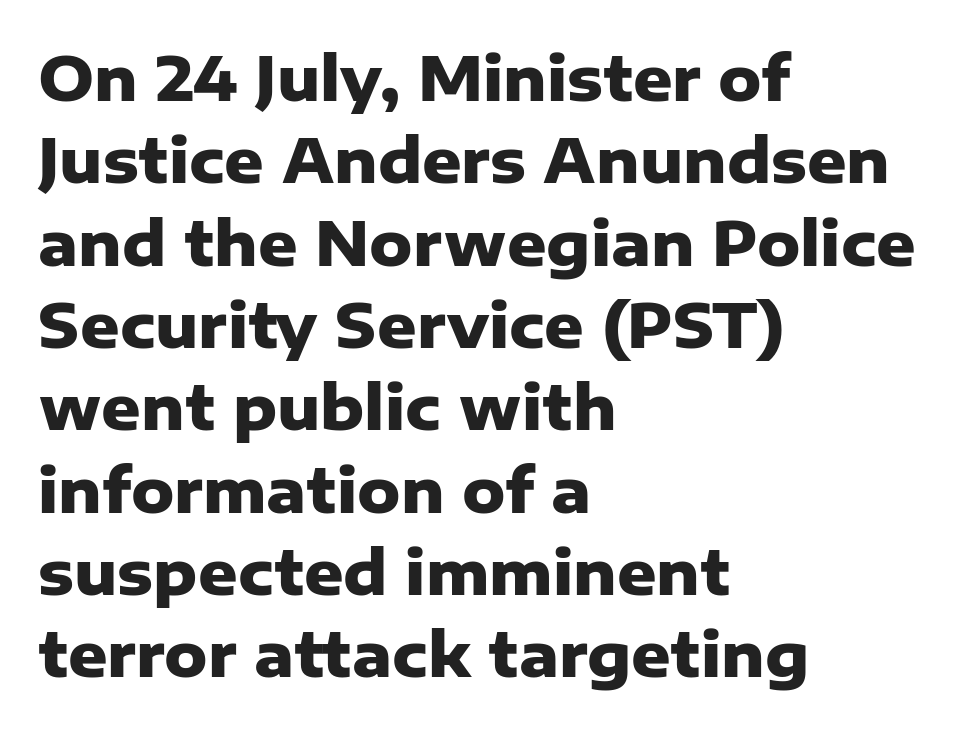
Interline gaps are of average width in this sample. Character widths vary here, with narrow letters taking less room than wide ones. Observe the absence of serifs on each vertical stroke in this sample. Emphasis by weight is at full strength: bold. The paragraph has a hard left edge and a soft right edge.
